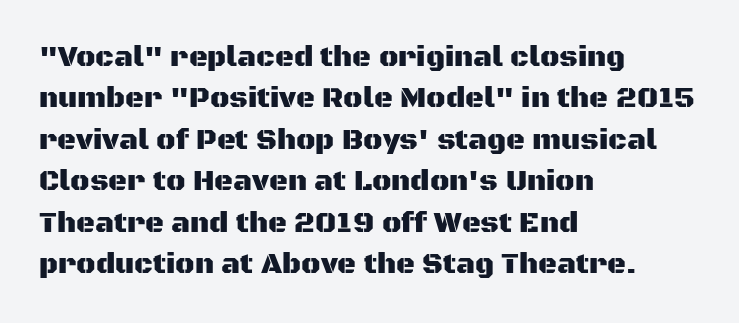
The glyphs in this specimen are sans serif. Varying glyph widths throughout — classic text-font behaviour. This sample uses plain, unmodified letter spacing. Rule under the text: the space is simply empty. Unlike italic type, these characters show no tilt at all.
